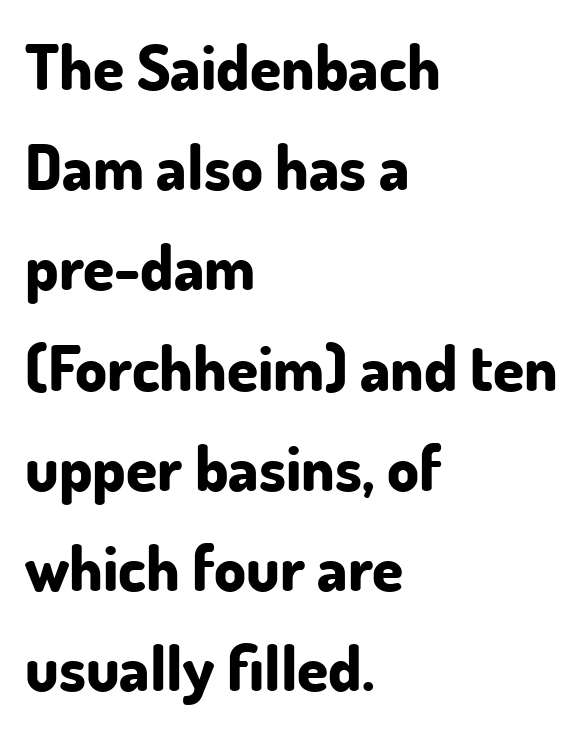
The image shows 63 px bold sans-serif type, upright; set left-aligned, normal line spacing (1.59x), normal letter spacing, not underlined; low stroke contrast and a small x-height.
